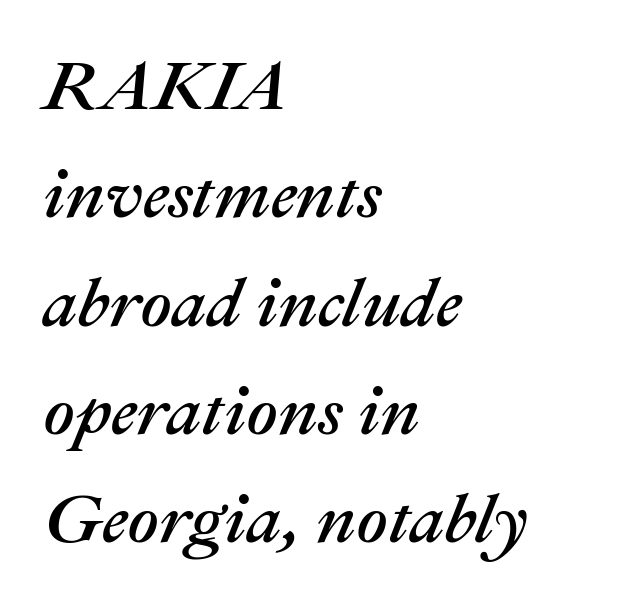
The image shows 69 px text type, italic (leaning right); set left-aligned, normal line spacing (1.57x), normal letter spacing, not underlined; medium stroke contrast and a medium x-height.
